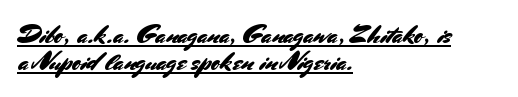
The image shows 26 px text type; set left-aligned, tight line spacing (1.04x), normal letter spacing, underlined.
